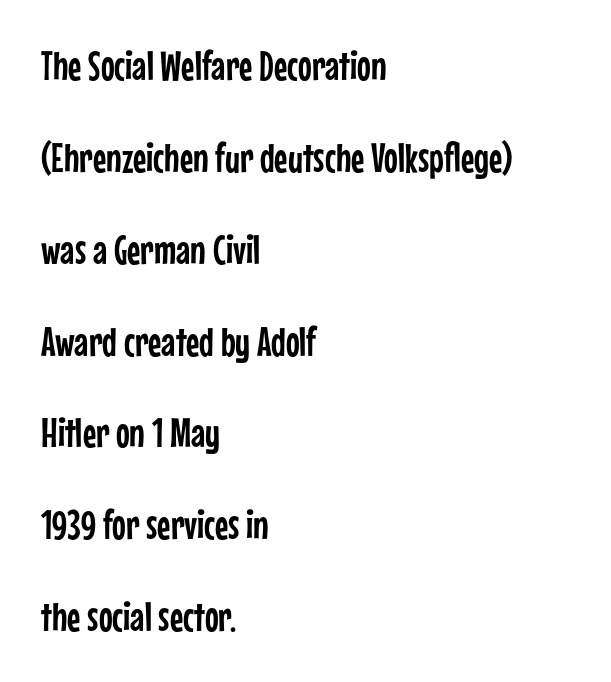
The image shows 41 px condensed sans-serif type, upright; set left-aligned, loose line spacing (2.24x), normal letter spacing, not underlined; low stroke contrast and a medium x-height.
